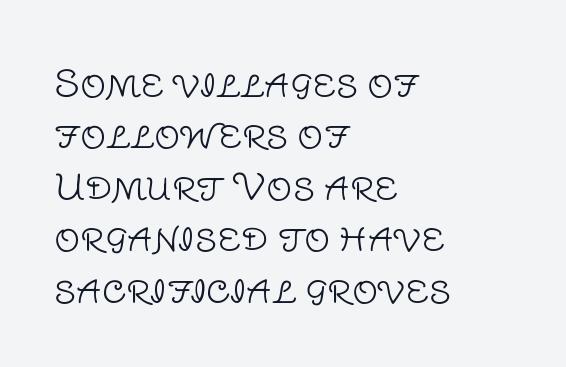
The image shows 36 px light sans-serif type; set left-aligned, normal line spacing (1.43x), normal letter spacing, not underlined; low stroke contrast and a large x-height.
